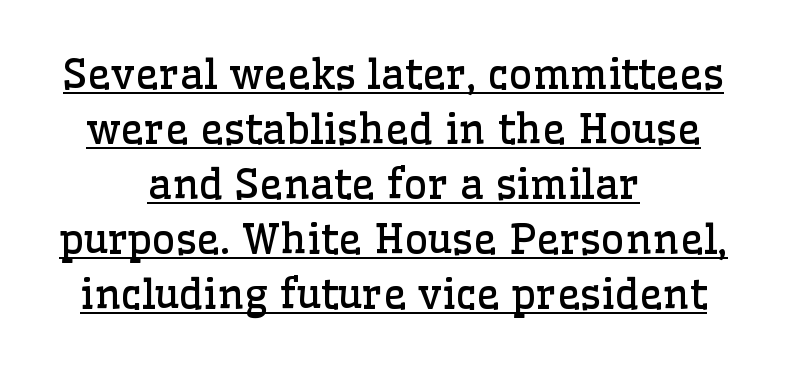
Q: Is the text bold? A: No.
Q: Is the text italic (slanted)? A: No, it is upright.
Q: Is the typeface a serif or a sans-serif typeface? A: Serif.
Q: Is the text underlined? A: Yes.
Q: How is the paragraph aligned? A: Centered.
Q: Is the spacing between letters normal or unusually wide? A: Normal.
Q: Is the spacing between lines tight, normal or loose? A: Normal.
Q: Width (condensed, normal, or wide)? A: Normal.
Q: Stroke contrast? A: Low.
Q: x-height? A: Medium.
Q: Monospaced? A: No.
